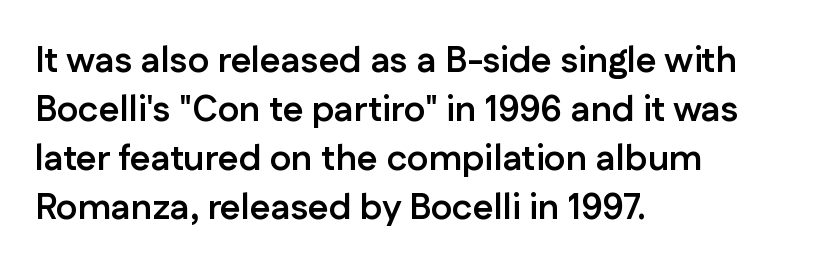
Q: Is the text bold? A: Yes.
Q: Is the text italic (slanted)? A: No, it is upright.
Q: Is the typeface a serif or a sans-serif typeface? A: Sans-serif.
Q: Is the text underlined? A: No.
Q: How is the paragraph aligned? A: Left-aligned.
Q: Is the spacing between letters normal or unusually wide? A: Normal.
Q: Is the spacing between lines tight, normal or loose? A: Normal.
Q: Width (condensed, normal, or wide)? A: Normal.
Q: Stroke contrast? A: Low.
Q: x-height? A: Medium.
Q: Monospaced? A: No.
